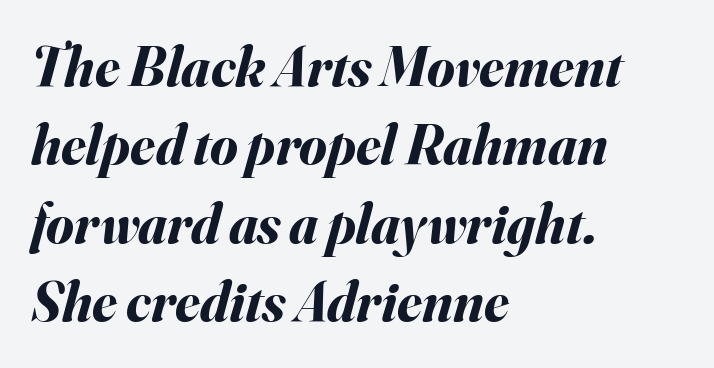
Q: Is the text bold? A: Yes.
Q: Is the text italic (slanted)? A: Yes, it leans right by about 16 degrees.
Q: Is the text underlined? A: No.
Q: How is the paragraph aligned? A: Left-aligned.
Q: Is the spacing between letters normal or unusually wide? A: Normal.
Q: Is the spacing between lines tight, normal or loose? A: Normal.
Q: Width (condensed, normal, or wide)? A: Normal.
Q: Stroke contrast? A: Medium.
Q: x-height? A: Small.
Q: Monospaced? A: No.
